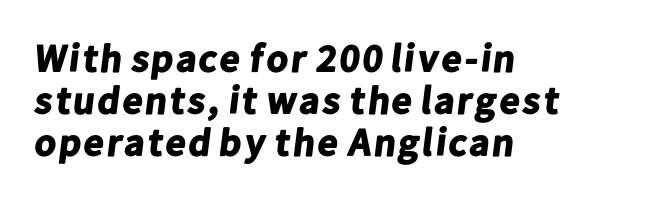
In CSS terms this would be text-align: left. Very little white space separates one row of letters from the next. The letters advance in unequal steps, a hallmark of proportional type. Decoration check: the copy has no underline.
